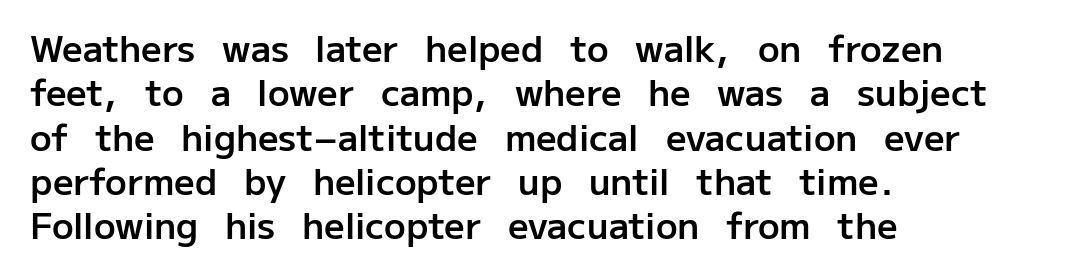
Q: Is the text bold? A: Semi-bold.
Q: Is the text italic (slanted)? A: No, it is upright.
Q: Is the typeface a serif or a sans-serif typeface? A: Sans-serif.
Q: Is the text underlined? A: No.
Q: How is the paragraph aligned? A: Left-aligned.
Q: Is the spacing between letters normal or unusually wide? A: Normal.
Q: Width (condensed, normal, or wide)? A: Normal.
Q: Stroke contrast? A: Low.
Q: x-height? A: Medium.
Q: Monospaced? A: No.
